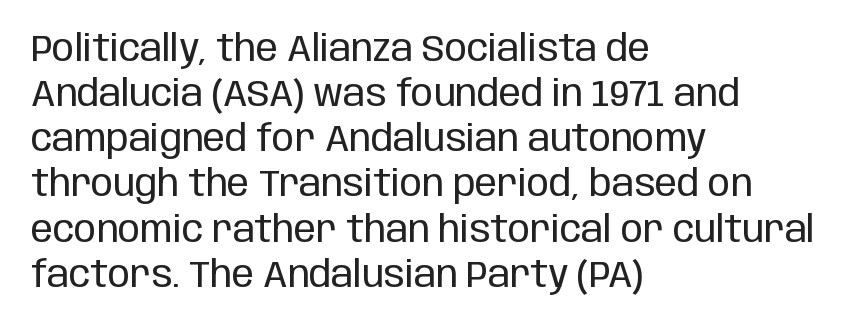
{"serif": "no", "italic": "no", "bold": "no", "weight": "regular", "width": "condensed", "stroke_contrast": "low", "x_height": "large", "monospaced": "no", "underline": "no", "align": "left", "line_spacing_ratio": 1.22, "letter_spacing": "normal", "letter_spacing_em": 0.0, "glyph_px": 37}
